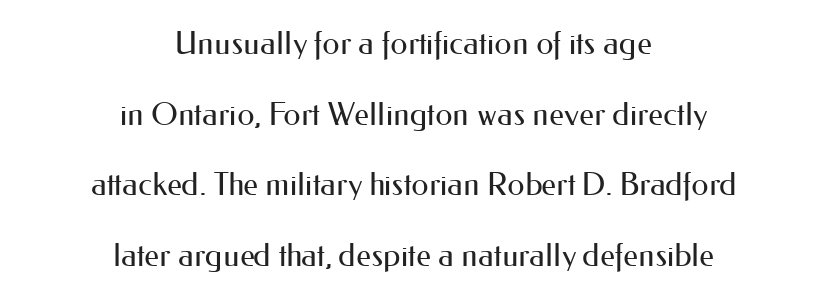
{"serif": "no", "italic": "no", "bold": "no", "weight": "regular", "width": "normal", "stroke_contrast": "medium", "x_height": "small", "monospaced": "no", "underline": "no", "align": "center", "line_spacing": "loose", "line_spacing_ratio": 2.28, "letter_spacing": "normal", "letter_spacing_em": 0.0, "glyph_px": 31}
